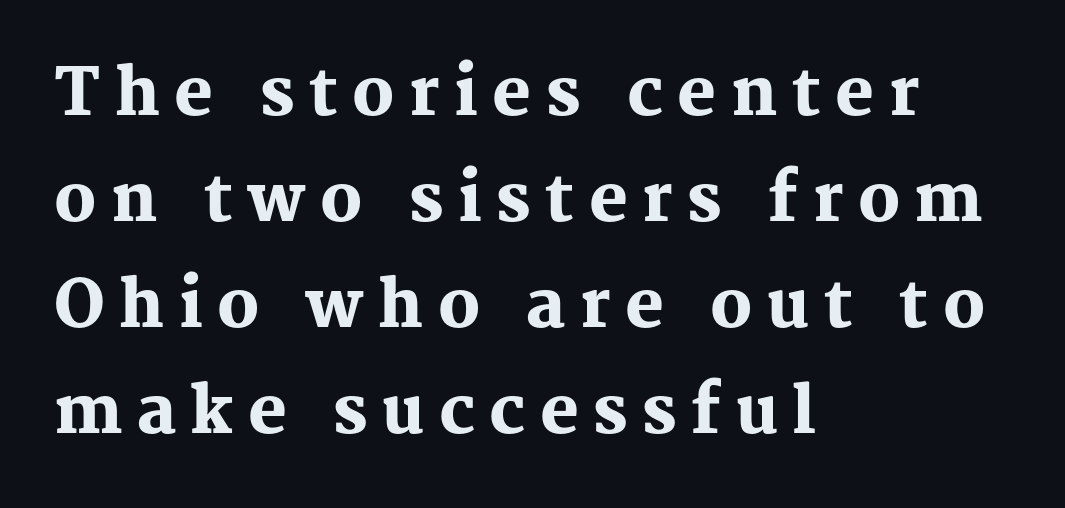
{"serif": "yes", "italic": "no", "bold": "yes", "weight": "heavy", "width": "normal", "stroke_contrast": "medium", "x_height": "medium", "monospaced": "no", "underline": "no", "align": "left", "line_spacing": "normal", "line_spacing_ratio": 1.63, "letter_spacing": "wide", "letter_spacing_em": 0.22, "glyph_px": 65}
